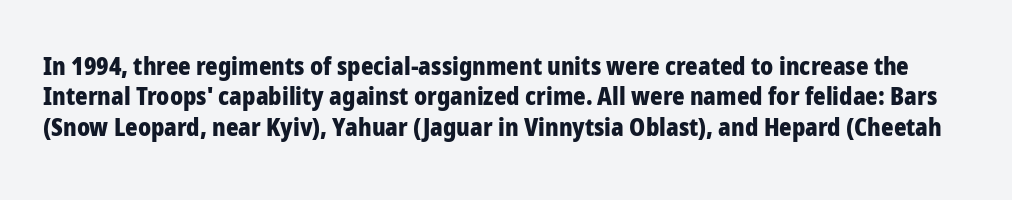
The image shows 24 px bold type, upright; set normal line spacing (1.27x), normal letter spacing, not underlined.
